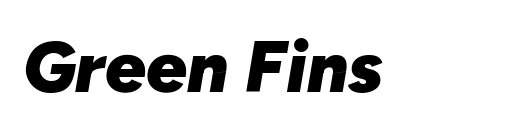
The image shows 72 px heavy type, italic (leaning right); set normal letter spacing, not underlined; low stroke contrast and a medium x-height.
